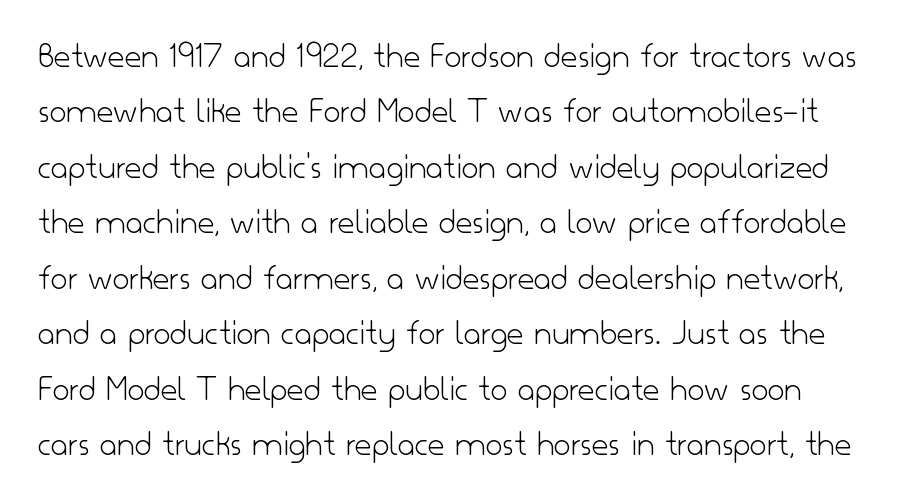
Nobody drew a line under any word here. The axis of the letterforms is exactly vertical. The face used here is a sans, in the tradition of grotesques and geometrics. Quick note: interline space is typical. Compared with a typical body face, this is equally light or lighter still. A typesetter would call this proportional, since set widths differ per character.
